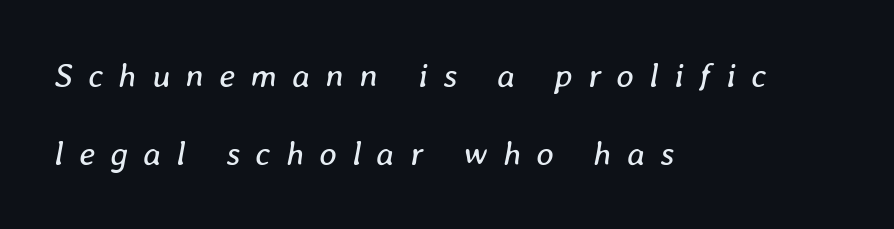
The image shows 34 px regular-weight type, italic (leaning right); set left-aligned, loose line spacing (2.3x), unusually wide letter spacing (+0.45 em), not underlined; low stroke contrast and a medium x-height.
